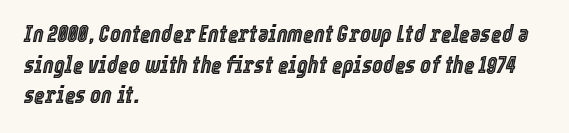
{"italic": "yes", "lean": "right", "slant_degrees": 12, "underline": "no", "align": "left", "line_spacing": "normal", "line_spacing_ratio": 1.33, "letter_spacing": "normal", "letter_spacing_em": 0.0, "glyph_px": 23}
